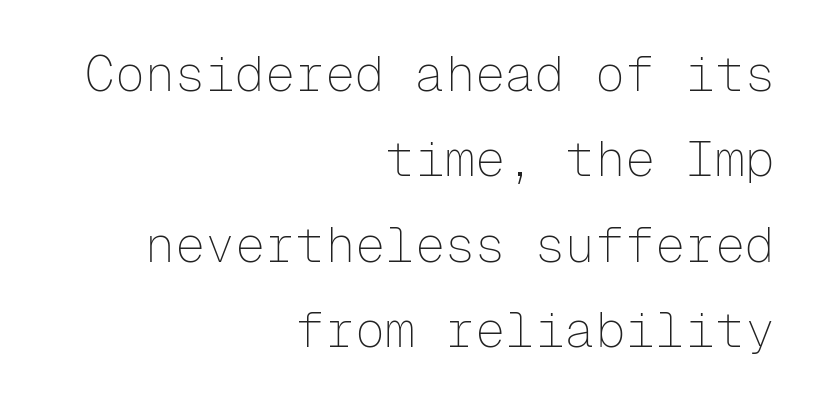
The image shows 50 px thin sans-serif type, upright, monospaced; set right-aligned, line spacing 1.71x, normal letter spacing, not underlined; low stroke contrast and a medium x-height.
